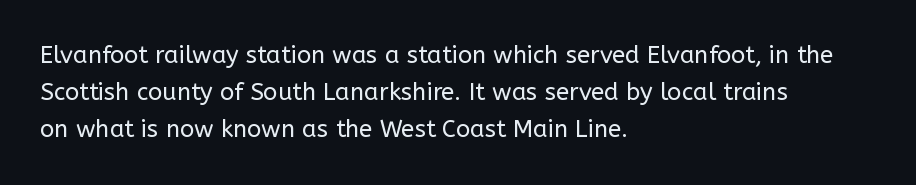
Q: Is the text bold? A: No.
Q: Is the text italic (slanted)? A: No, it is upright.
Q: Is the text underlined? A: No.
Q: How is the paragraph aligned? A: Left-aligned.
Q: Is the spacing between letters normal or unusually wide? A: Normal.
Q: Is the spacing between lines tight, normal or loose? A: Normal.
